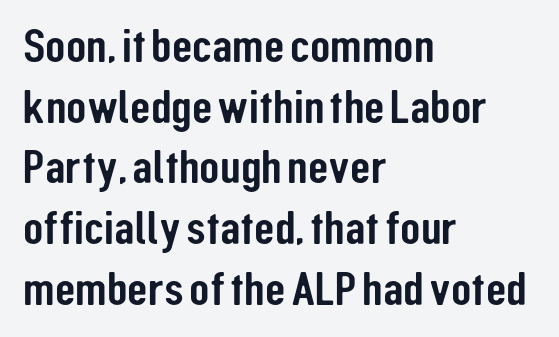
Q: Is the text italic (slanted)? A: No, it is upright.
Q: Is the typeface a serif or a sans-serif typeface? A: Sans-serif.
Q: Is the text underlined? A: No.
Q: How is the paragraph aligned? A: Left-aligned.
Q: Is the spacing between letters normal or unusually wide? A: Normal.
Q: Is the spacing between lines tight, normal or loose? A: Normal.
Q: Width (condensed, normal, or wide)? A: Condensed.
Q: Stroke contrast? A: Low.
Q: x-height? A: Medium.
Q: Monospaced? A: No.
